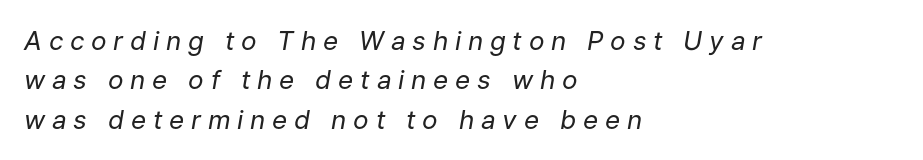
{"italic": "yes", "lean": "right", "slant_degrees": 9, "bold": "no", "underline": "no", "align": "left", "line_spacing": "normal", "line_spacing_ratio": 1.51, "letter_spacing": "wide", "letter_spacing_em": 0.26, "glyph_px": 26}
